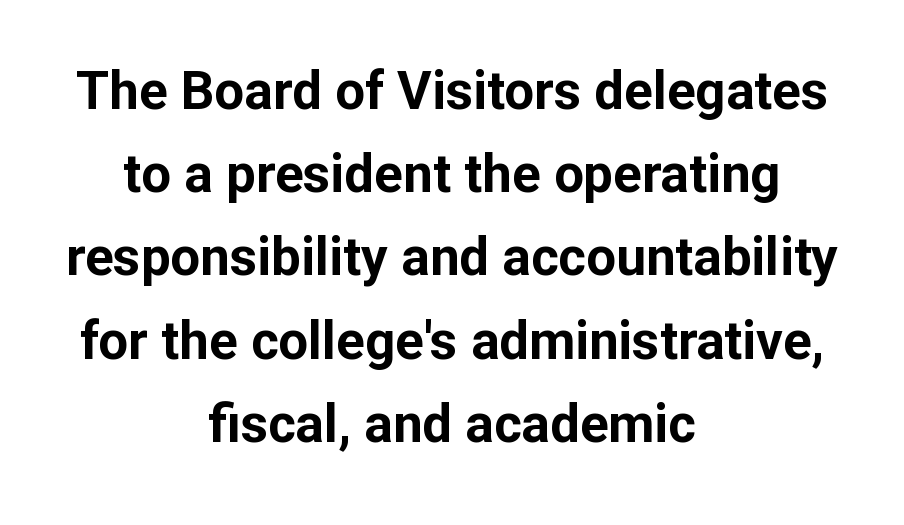
{"serif": "no", "italic": "no", "bold": "yes", "weight": "bold", "width": "normal", "stroke_contrast": "low", "x_height": "medium", "monospaced": "no", "underline": "no", "align": "center", "line_spacing": "normal", "line_spacing_ratio": 1.57, "letter_spacing": "normal", "letter_spacing_em": 0.0, "glyph_px": 53}
